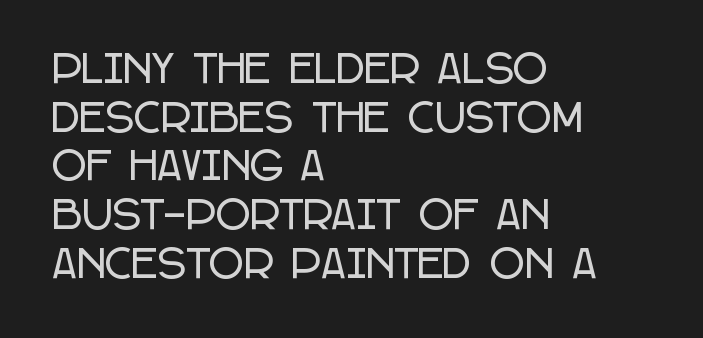
{"serif": "no", "italic": "no", "width": "condensed", "stroke_contrast": "low", "x_height": "large", "monospaced": "no", "underline": "no", "align": "left", "line_spacing": "normal", "line_spacing_ratio": 1.28, "letter_spacing": "normal", "letter_spacing_em": 0.0, "glyph_px": 38}
